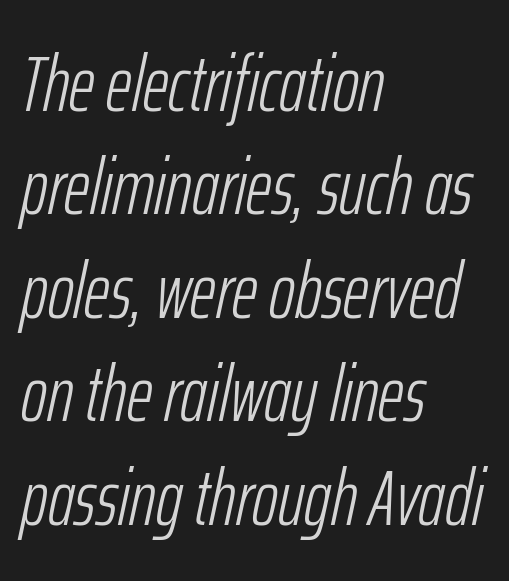
Q: Is the text bold? A: No.
Q: Is the text italic (slanted)? A: Yes, it leans right by about 12 degrees.
Q: Is the text underlined? A: No.
Q: How is the paragraph aligned? A: Left-aligned.
Q: Is the spacing between letters normal or unusually wide? A: Normal.
Q: Is the spacing between lines tight, normal or loose? A: Normal.
Q: Width (condensed, normal, or wide)? A: Condensed.
Q: Stroke contrast? A: Low.
Q: x-height? A: Medium.
Q: Monospaced? A: No.
